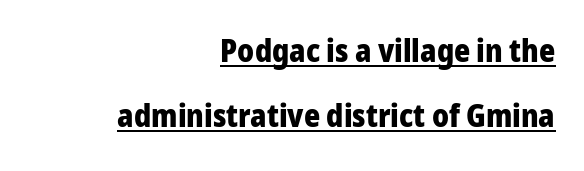
The image shows 31 px heavy sans-serif type, upright; set right-aligned, loose line spacing (2.11x), normal letter spacing, underlined; low stroke contrast and a medium x-height.
